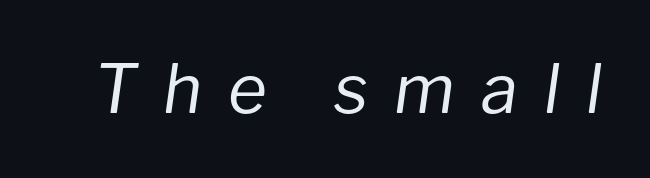
There's an unmistakable incline to the writing here. Has an underline been added? It has not. Tracking here is generous; glyphs stand well apart from one another. Compared with a typical body face, this is equally light or lighter still. Character widths vary here, with narrow letters taking less room than wide ones.
